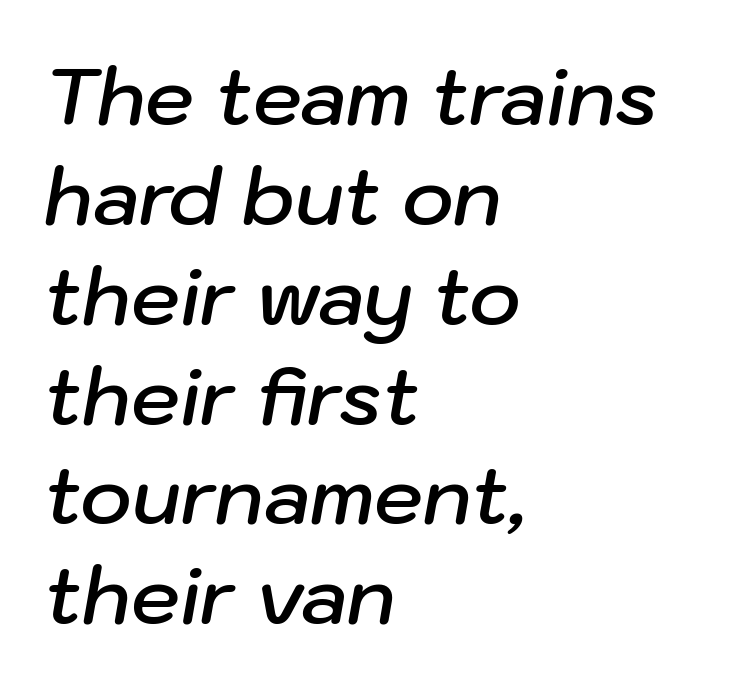
{"italic": "yes", "lean": "right", "slant_degrees": 10, "bold": "semi", "weight": "semibold", "width": "normal", "stroke_contrast": "low", "x_height": "medium", "monospaced": "no", "underline": "no", "align": "left", "line_spacing": "normal", "line_spacing_ratio": 1.28, "letter_spacing": "normal", "letter_spacing_em": 0.0, "glyph_px": 78}
